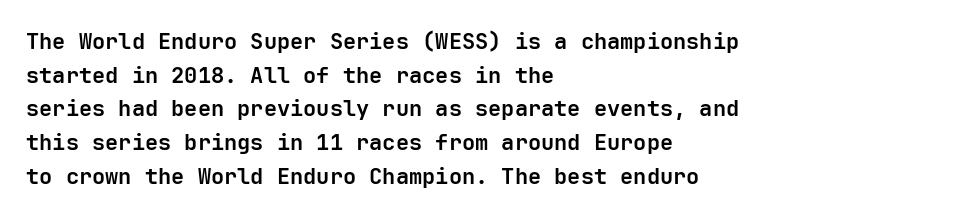
Q: Is the text bold? A: Yes.
Q: Is the text italic (slanted)? A: No, it is upright.
Q: Is the text underlined? A: No.
Q: How is the paragraph aligned? A: Left-aligned.
Q: Is the spacing between letters normal or unusually wide? A: Normal.
Q: Is the spacing between lines tight, normal or loose? A: Normal.
